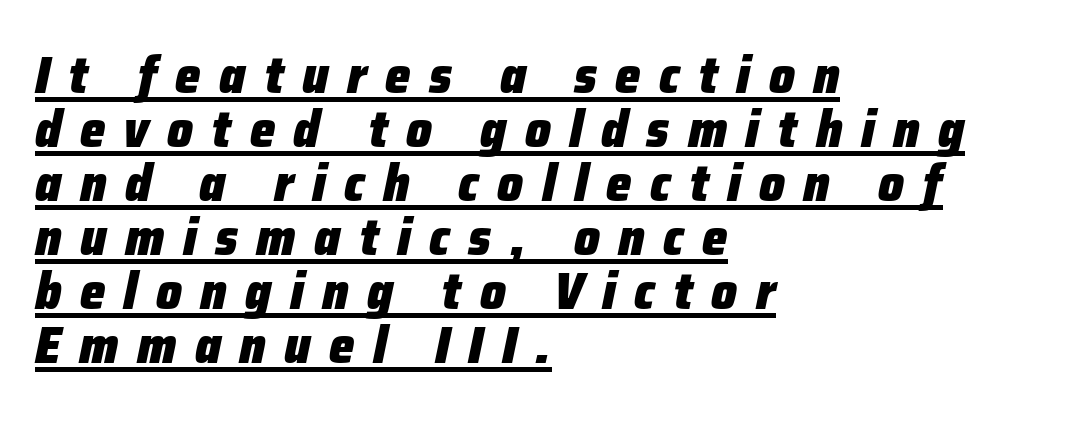
Underline: present. Varying glyph widths throughout — classic text-font behaviour. Its strokes are broad and dark, the hallmark of bold type. These lines have a slow, spaced-out rhythm from letter to letter.
